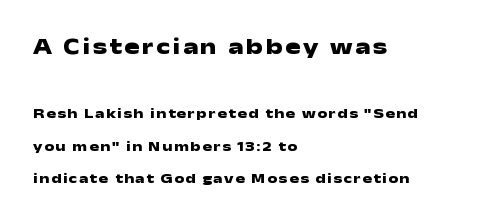
The image shows 23 px bold type, upright; set left-aligned, loose line spacing (2.33x), not underlined; the first (top) block is 1.64x larger.
